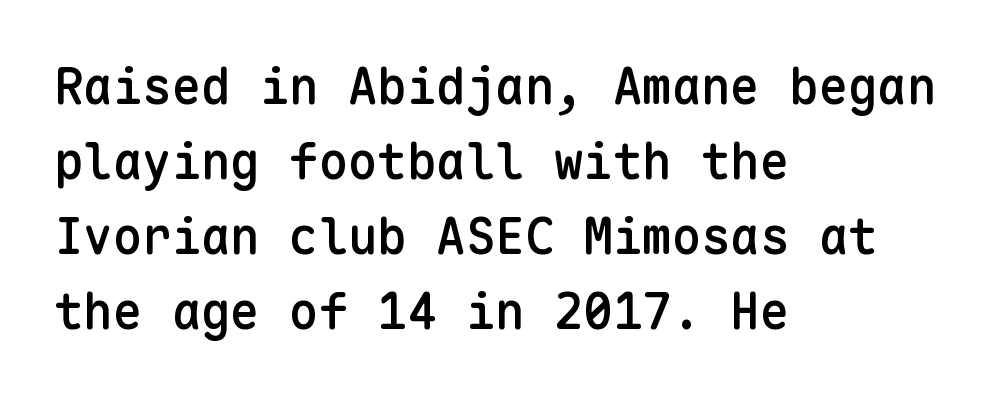
The image shows 49 px semibold sans-serif type, upright, monospaced; set left-aligned, normal line spacing (1.53x), normal letter spacing, not underlined; low stroke contrast and a medium x-height.
